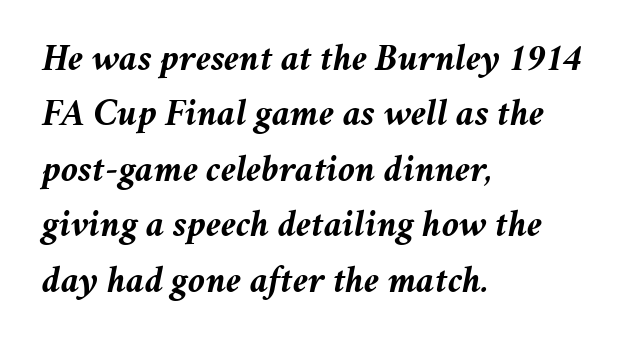
This sample keeps an unexceptional amount of space between lines. These words are printed bold, with thick strokes throughout. Words appear dense and cohesive because spacing is normal. This sample has the flowing, uneven cadence of proportional lettering. Every row of glyphs begins at an identical x-position on the left.
